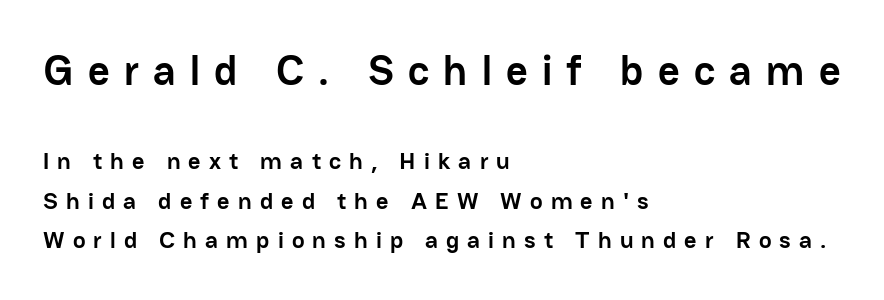
The image shows 42 px semibold sans-serif type, upright; set left-aligned, normal line spacing (1.64x), unusually wide letter spacing (+0.34 em), not underlined; the first (top) block is 1.75x larger; low stroke contrast and a medium x-height.
